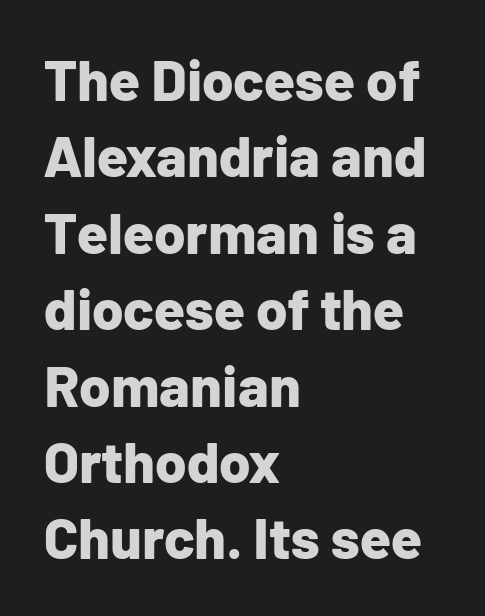
Q: Is the text bold? A: Yes.
Q: Is the text italic (slanted)? A: No, it is upright.
Q: Is the typeface a serif or a sans-serif typeface? A: Sans-serif.
Q: Is the text underlined? A: No.
Q: How is the paragraph aligned? A: Left-aligned.
Q: Is the spacing between letters normal or unusually wide? A: Normal.
Q: Is the spacing between lines tight, normal or loose? A: Normal.
Q: Width (condensed, normal, or wide)? A: Normal.
Q: Stroke contrast? A: Low.
Q: x-height? A: Medium.
Q: Monospaced? A: No.
